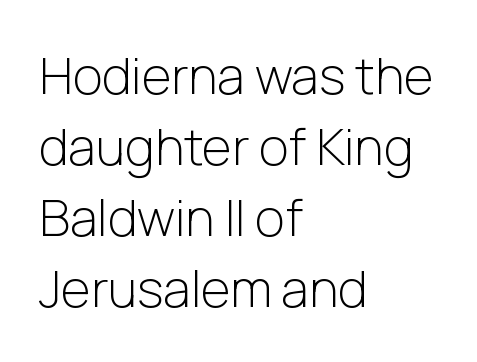
The image shows 51 px light sans-serif type, upright; set left-aligned, normal line spacing (1.39x), normal letter spacing, not underlined; low stroke contrast and a medium x-height.
